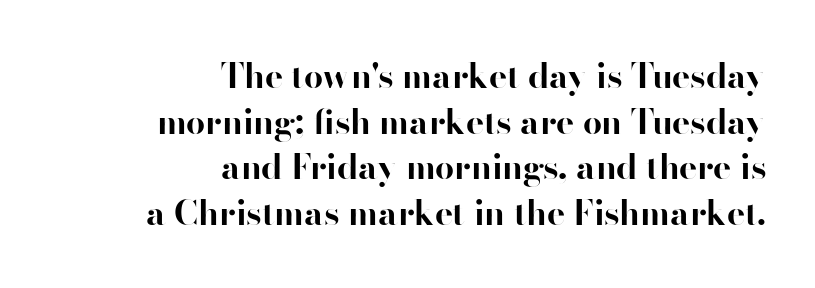
Q: Is the text bold? A: Yes.
Q: Is the text italic (slanted)? A: No, it is upright.
Q: Is the typeface a serif or a sans-serif typeface? A: Sans-serif.
Q: Is the text underlined? A: No.
Q: How is the paragraph aligned? A: Right-aligned.
Q: Is the spacing between letters normal or unusually wide? A: Normal.
Q: Is the spacing between lines tight, normal or loose? A: Normal.
Q: Width (condensed, normal, or wide)? A: Normal.
Q: Stroke contrast? A: High.
Q: x-height? A: Small.
Q: Monospaced? A: No.
